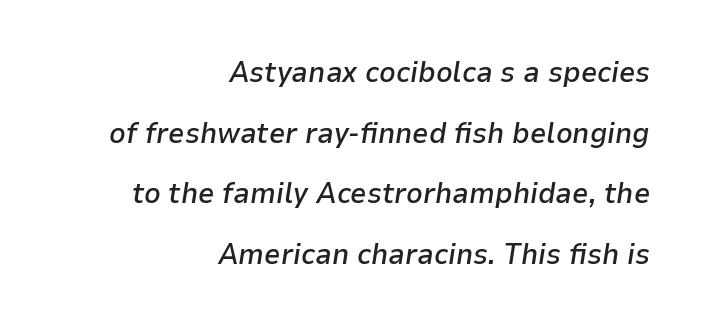
Q: Is the text bold? A: Semi-bold.
Q: Is the text italic (slanted)? A: Yes, it leans right by about 9 degrees.
Q: Is the text underlined? A: No.
Q: How is the paragraph aligned? A: Right-aligned.
Q: Is the spacing between letters normal or unusually wide? A: Normal.
Q: Is the spacing between lines tight, normal or loose? A: Loose.
Q: Width (condensed, normal, or wide)? A: Normal.
Q: Stroke contrast? A: Low.
Q: x-height? A: Medium.
Q: Monospaced? A: No.
